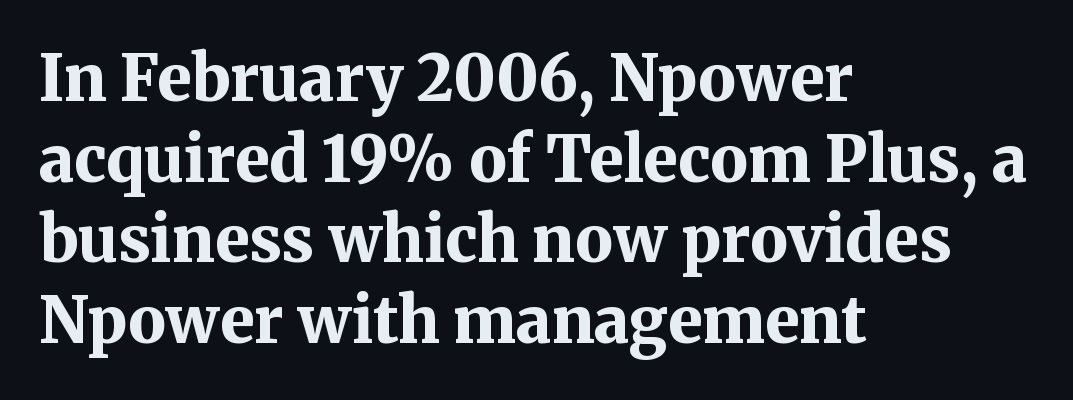
{"serif": "yes", "italic": "no", "bold": "yes", "weight": "bold", "width": "normal", "stroke_contrast": "medium", "x_height": "medium", "monospaced": "no", "underline": "no", "align": "left", "line_spacing": "normal", "line_spacing_ratio": 1.28, "letter_spacing": "normal", "letter_spacing_em": 0.0, "glyph_px": 63}
